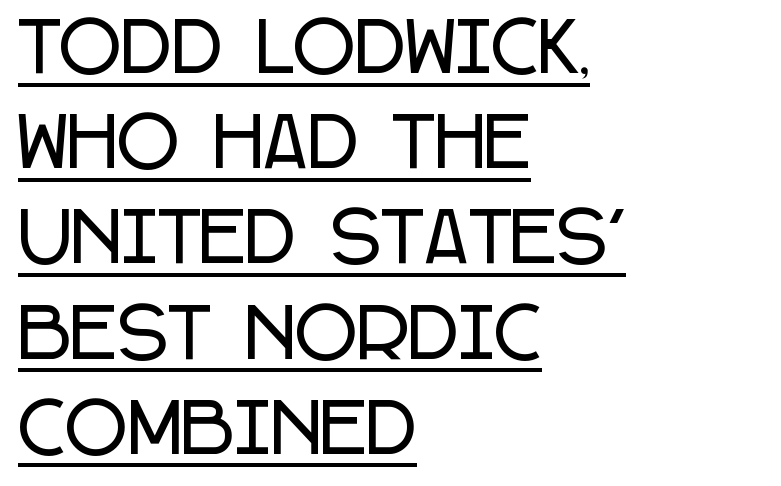
The type family on display is of the sans-serif kind. The space between consecutive lines is moderate. The passage shown has conventional tracking throughout. Caption: lettering with a line underneath. The face used here is proportionally spaced, like ordinary book or web type.
